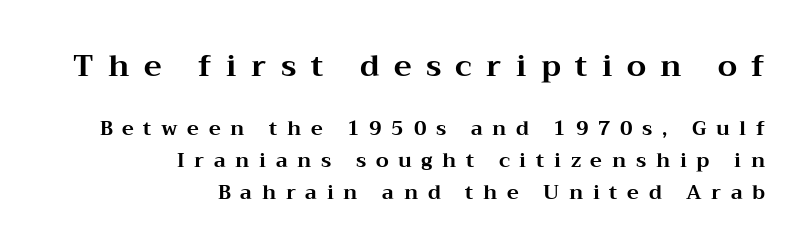
{"serif": "yes", "italic": "no", "bold": "yes", "weight": "bold", "width": "wide", "stroke_contrast": "medium", "x_height": "medium", "monospaced": "no", "underline": "no", "align": "right", "line_spacing": "normal", "line_spacing_ratio": 1.58, "letter_spacing": "wide", "letter_spacing_em": 0.48, "larger_block": "first", "size_ratio": 1.5, "glyph_px": 30}
